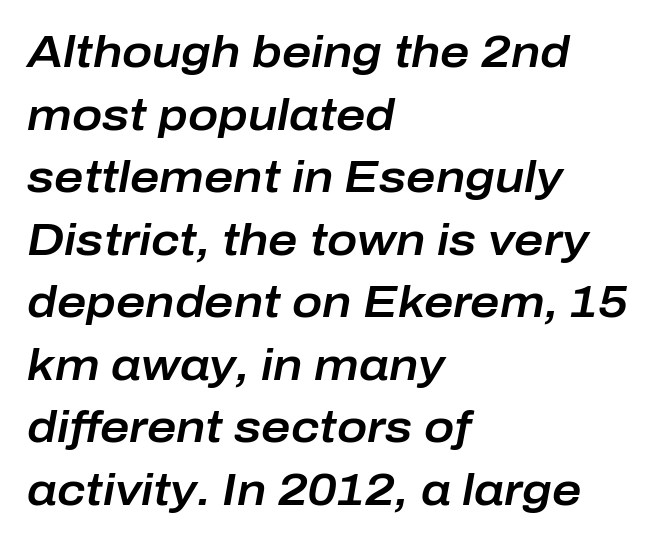
These lines are set flush left with a ragged right edge. The rendering uses a moderate line-height, typical for paragraphs. Underlining? Definitely not there. An italicized treatment has been applied to the whole sample. Character widths vary here, with narrow letters taking less room than wide ones.
